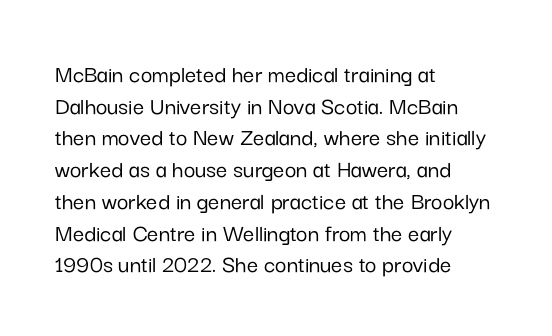
The image shows 25 px text type, upright; set left-aligned, normal line spacing (1.27x), normal letter spacing, not underlined.
